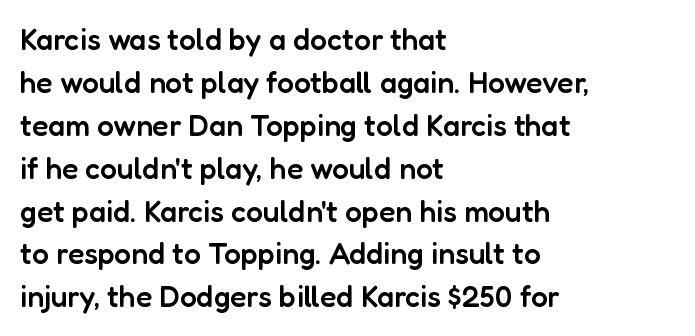
{"serif": "no", "italic": "no", "bold": "semi", "weight": "semibold", "width": "normal", "stroke_contrast": "low", "x_height": "medium", "monospaced": "no", "underline": "no", "align": "left", "line_spacing": "normal", "line_spacing_ratio": 1.43, "letter_spacing": "normal", "letter_spacing_em": 0.0, "glyph_px": 30}
